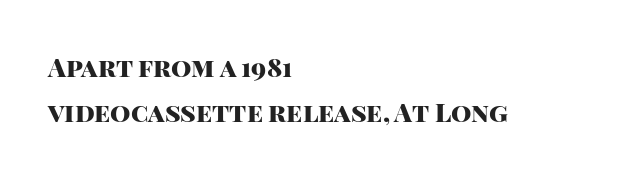
Q: Is the text bold? A: Yes.
Q: Is the text italic (slanted)? A: No, it is upright.
Q: Is the text underlined? A: No.
Q: How is the paragraph aligned? A: Left-aligned.
Q: Is the spacing between letters normal or unusually wide? A: Normal.
